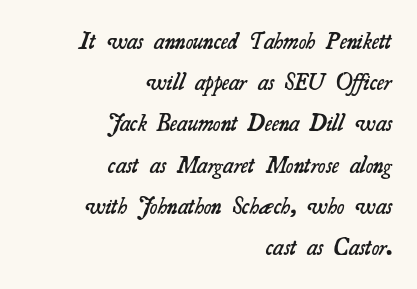
The letters sit at their default tracking, neither squeezed nor spread. The ragged edge is on the left, which tells us the setting is flush right. Nobody drew a line under any word here. Notice the strokes are somewhat thickened but not fully heavy: this is a semibold.
